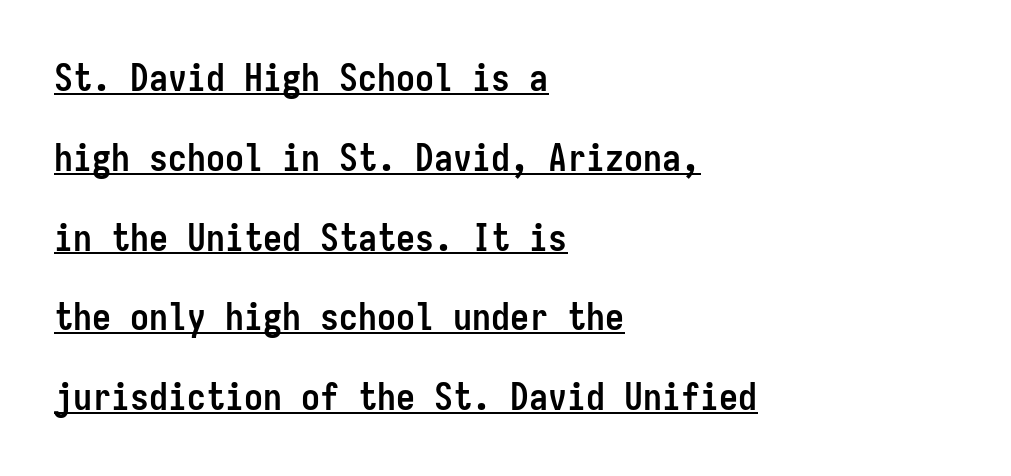
The image shows 38 px semibold, condensed sans-serif type, upright, monospaced; set left-aligned, loose line spacing (2.1x), normal letter spacing, underlined; low stroke contrast and a medium x-height.
